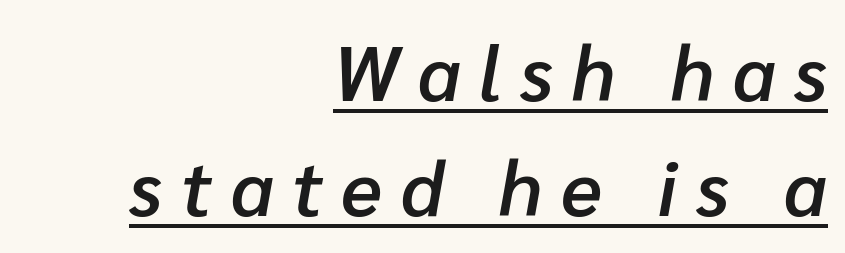
If you drew a line through each stem, it would be angled. Is there much room between lines? A standard amount, neither cramped nor airy. Do the characters align in a grid? No, the font is proportional. Moderately thickened strokes mark this as semibold type.
